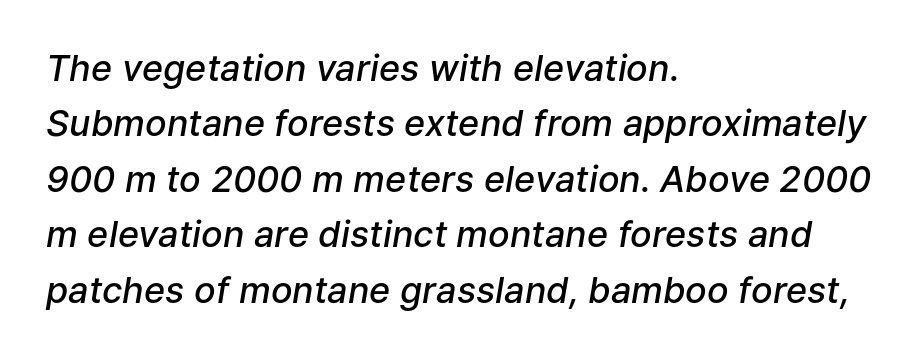
Q: Is the text bold? A: Semi-bold.
Q: Is the text italic (slanted)? A: Yes, it leans right by about 9 degrees.
Q: Is the text underlined? A: No.
Q: How is the paragraph aligned? A: Left-aligned.
Q: Is the spacing between letters normal or unusually wide? A: Normal.
Q: Is the spacing between lines tight, normal or loose? A: Normal.
Q: Width (condensed, normal, or wide)? A: Normal.
Q: Stroke contrast? A: Low.
Q: x-height? A: Medium.
Q: Monospaced? A: No.
